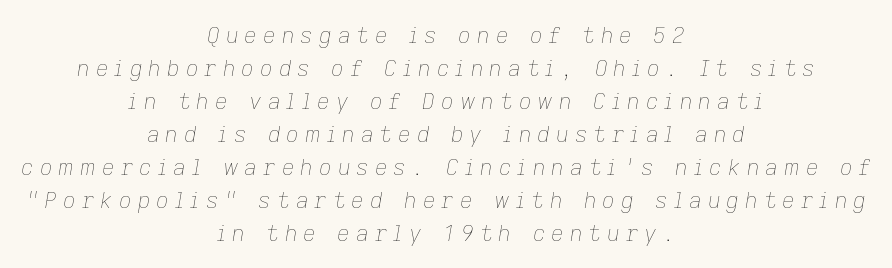
The image shows 22 px text type, italic (leaning right); set centered, normal line spacing (1.5x), unusually wide letter spacing (+0.27 em), not underlined.
